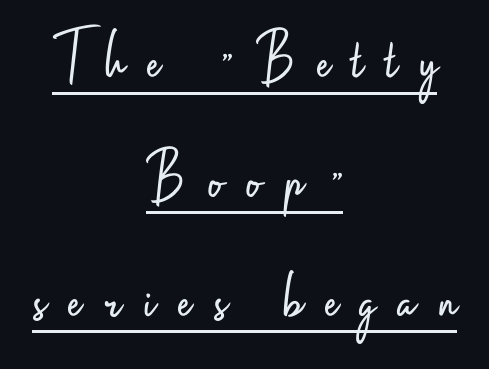
Q: Is the text bold? A: No.
Q: Is the text italic (slanted)? A: Yes.
Q: Is the typeface a serif or a sans-serif typeface? A: Sans-serif.
Q: Is the text underlined? A: Yes.
Q: How is the paragraph aligned? A: Centered.
Q: Is the spacing between letters normal or unusually wide? A: Unusually wide.
Q: Width (condensed, normal, or wide)? A: Condensed.
Q: Stroke contrast? A: Low.
Q: x-height? A: Small.
Q: Monospaced? A: No.
